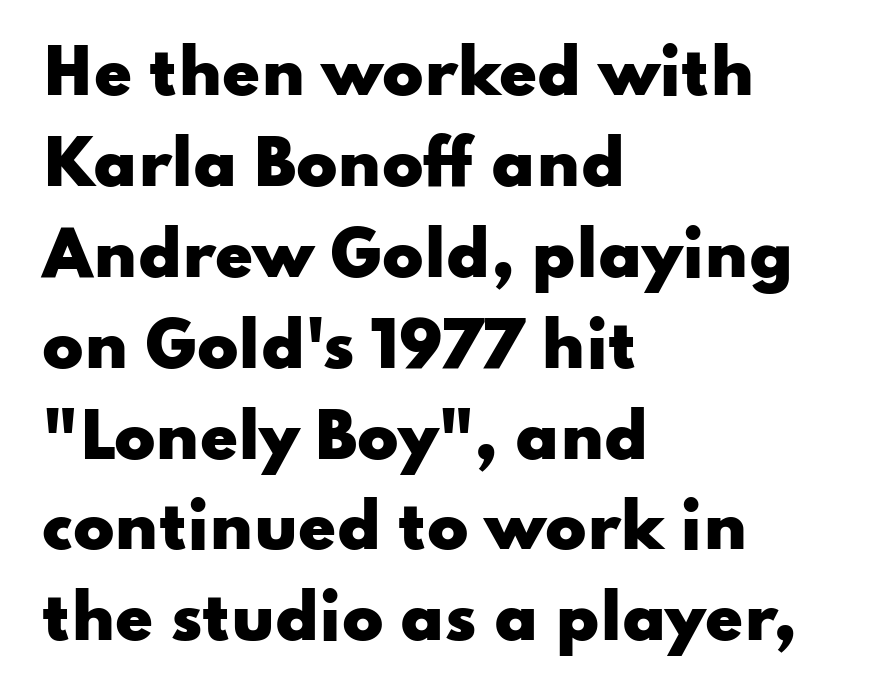
The image shows 61 px heavy, wide sans-serif type, upright; set left-aligned, normal line spacing (1.49x), normal letter spacing, not underlined; low stroke contrast and a small x-height.
